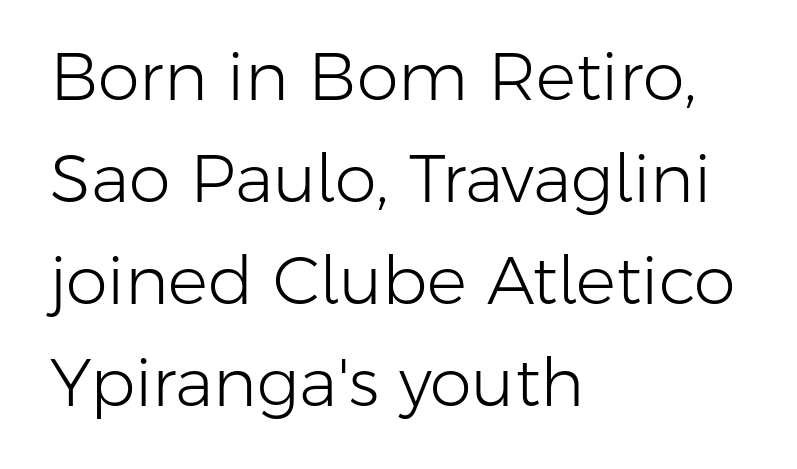
{"serif": "no", "italic": "no", "bold": "no", "weight": "light", "width": "normal", "stroke_contrast": "low", "x_height": "medium", "monospaced": "no", "underline": "no", "align": "left", "line_spacing": "normal", "line_spacing_ratio": 1.52, "letter_spacing": "normal", "letter_spacing_em": 0.0, "glyph_px": 67}
